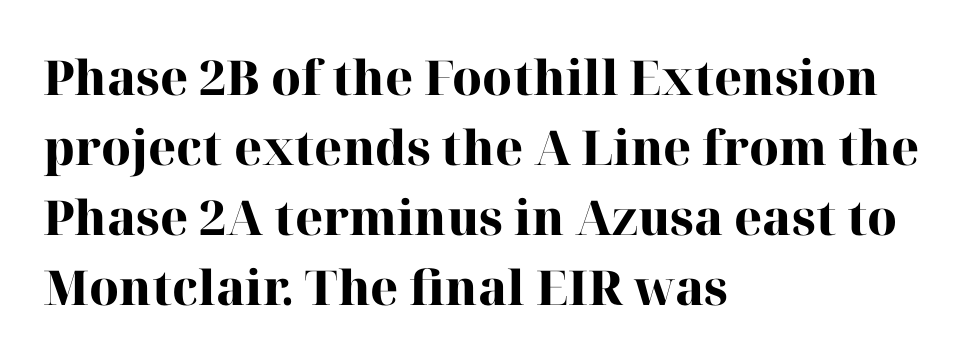
These lines are set flush left with a ragged right edge. Proportional: the letters do not fall into vertical columns. Evenly set lines give the paragraph a standard silhouette. The gap between lines stays unmarked. Posture: vertical.
